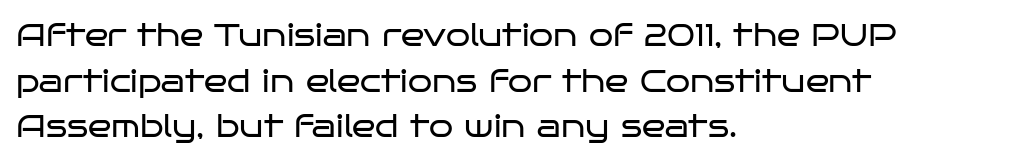
You can tell it's not italic because the verticals are truly vertical. A typesetter would call this zero additional tracking. The font is comparable to plain body text, perhaps lighter. The typesetter chose a ragged-right arrangement here. Notice how descenders clear the ascenders below comfortably — that's standard leading.
